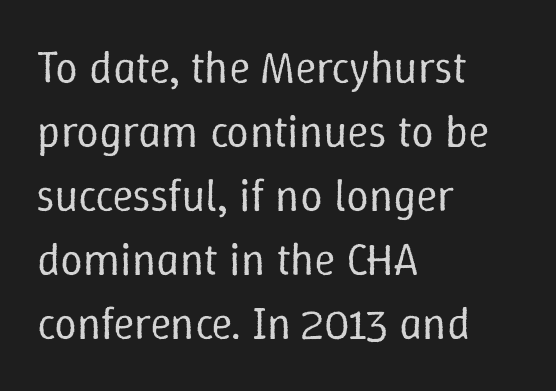
The image shows 45 px regular-weight type, upright; set left-aligned, normal line spacing (1.42x), normal letter spacing, not underlined; low stroke contrast and a medium x-height.
